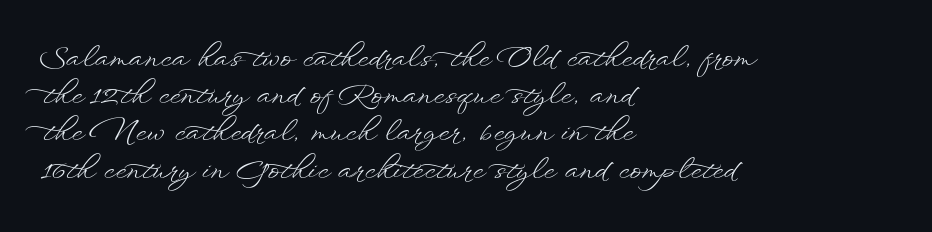
{"bold": "no", "weight": "light", "width": "wide", "stroke_contrast": "low", "x_height": "small", "monospaced": "no", "underline": "no", "align": "left", "line_spacing": "normal", "line_spacing_ratio": 1.33, "letter_spacing": "normal", "letter_spacing_em": 0.0, "glyph_px": 28}
